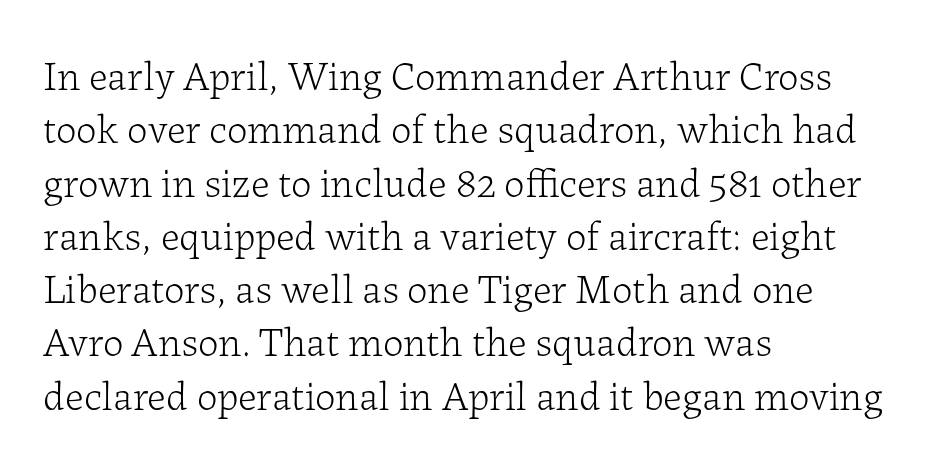
Q: Is the text bold? A: No.
Q: Is the text italic (slanted)? A: No, it is upright.
Q: Is the typeface a serif or a sans-serif typeface? A: Serif.
Q: Is the text underlined? A: No.
Q: How is the paragraph aligned? A: Left-aligned.
Q: Is the spacing between letters normal or unusually wide? A: Normal.
Q: Is the spacing between lines tight, normal or loose? A: Normal.
Q: Width (condensed, normal, or wide)? A: Normal.
Q: Stroke contrast? A: Low.
Q: x-height? A: Medium.
Q: Monospaced? A: No.
